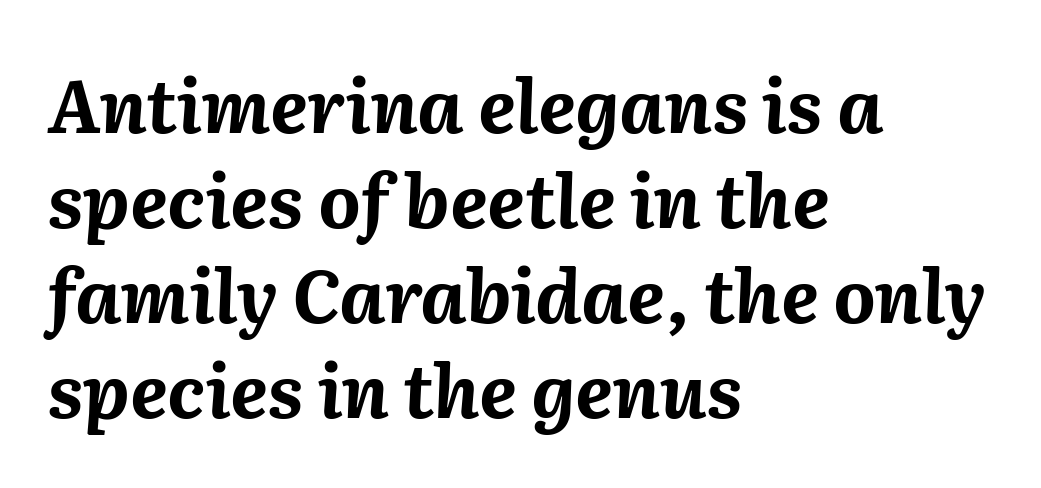
Q: Is the text bold? A: Yes.
Q: Is the text italic (slanted)? A: Yes, it leans right by about 2 degrees.
Q: Is the text underlined? A: No.
Q: How is the paragraph aligned? A: Left-aligned.
Q: Is the spacing between letters normal or unusually wide? A: Normal.
Q: Is the spacing between lines tight, normal or loose? A: Normal.
Q: Width (condensed, normal, or wide)? A: Normal.
Q: Stroke contrast? A: Medium.
Q: x-height? A: Medium.
Q: Monospaced? A: No.
